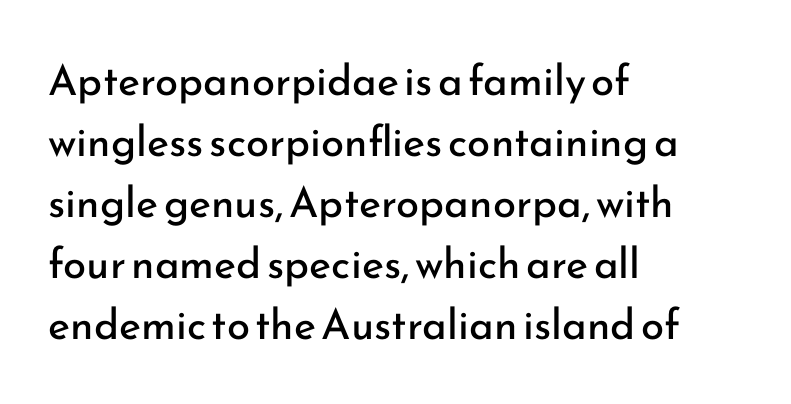
Type without underlining. What's the leading like? Ordinary, nothing unusual. Short and long lines alike share a common starting point at left. The passage shown is typed in a proportional face where columns would drift. The strokes carry an ordinary text weight at most.
